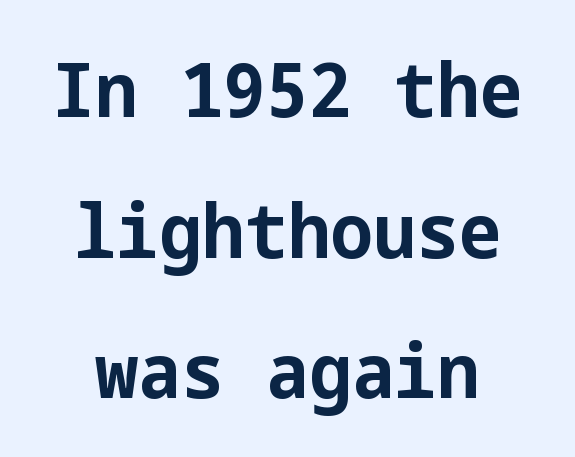
The image shows 76 px bold sans-serif type, upright; set centered, line spacing 1.85x, normal letter spacing, not underlined; low stroke contrast and a medium x-height.
